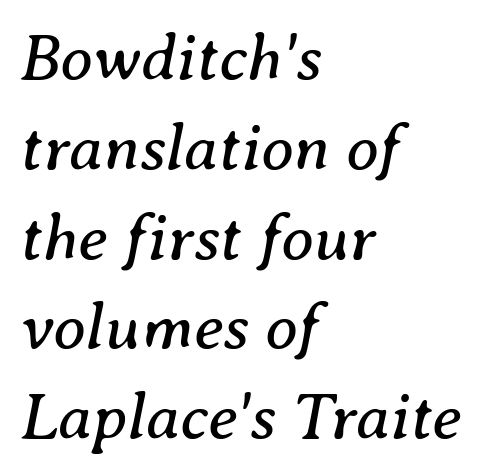
Inter-character spacing is left at the font's built-in metrics. The weight tops out at a normal text grade. The designer left line spacing at the default. Does the lettering tilt? It does — this is italic.
